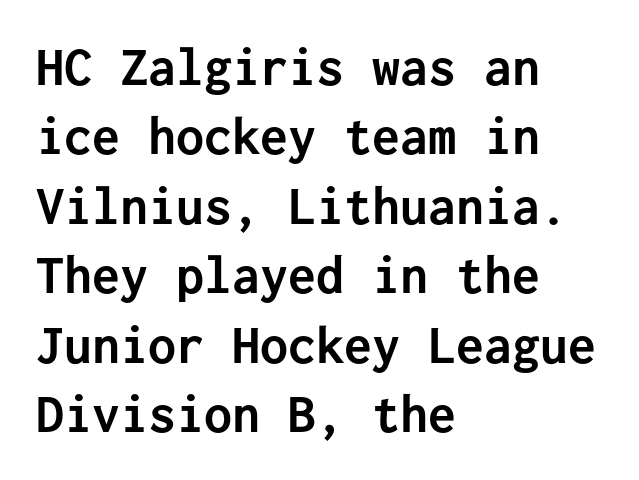
The image shows 56 px semibold sans-serif type, upright, monospaced; set left-aligned, line spacing 1.24x, normal letter spacing, not underlined; low stroke contrast and a medium x-height.
